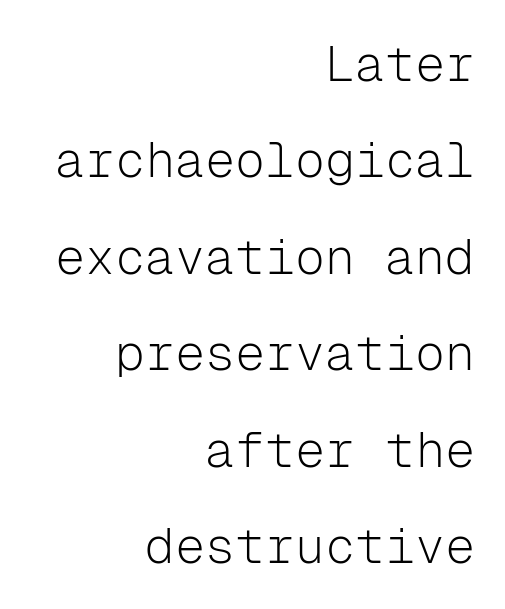
Rendered with straight, roman letterforms. The designer went with a sans here, leaving each stem footless. The face looks like a standard text weight, possibly lighter. Leftover space on each line is placed entirely before the opening word.
